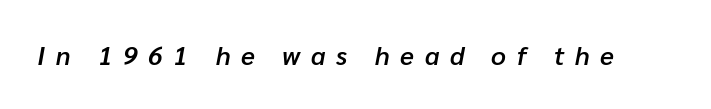
The face used here is rendered with a markedly widened letterfit. If you drew a line through each stem, it would be angled. A fair bit of extra ink — the face is semibold, not bold. Only glyphs here, with clear space below each row.
